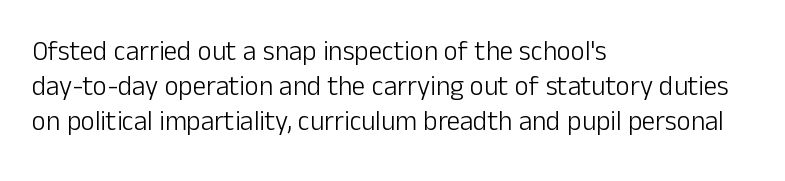
Style check: upright. Plain, unruled lines of type. The paragraph has a hard left edge and a soft right edge. This rendering leaves character spacing at its baseline value. A typesetter would call this leading conventional body-copy spacing. These glyphs show unthickened strokes, regular width or finer.
